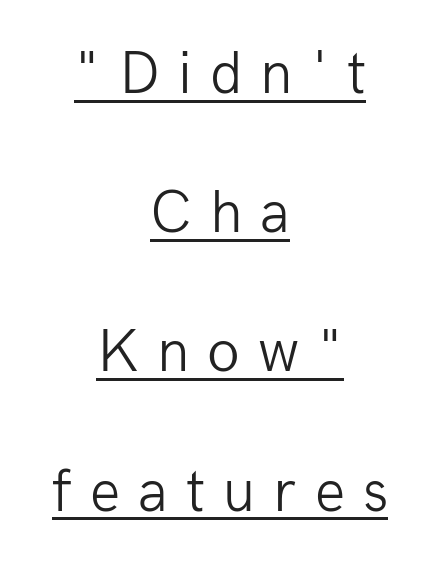
It's the straight-up-and-down kind of type. Line starts and ends both wander, symmetrically. The leading is generous, giving the passage an open texture. The font sits on the lighter half of the weight spectrum, regular included.
